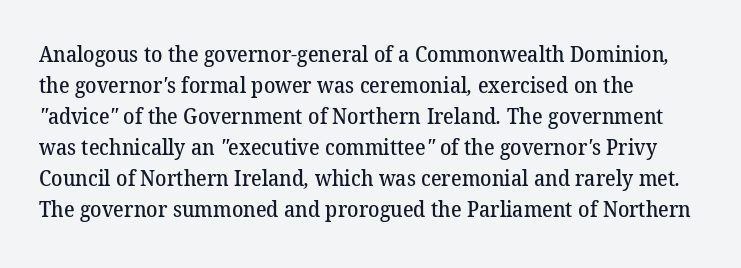
The image shows 21 px text type; set left-aligned, normal line spacing (1.48x), normal letter spacing, not underlined.
